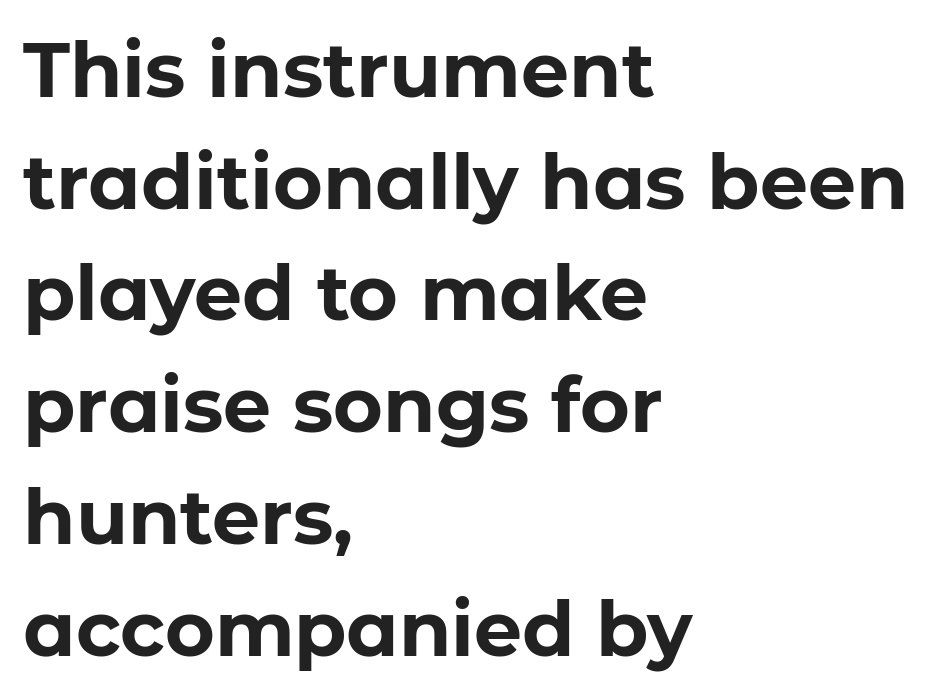
The image shows 76 px bold sans-serif type, upright; set left-aligned, normal line spacing (1.47x), normal letter spacing, not underlined; low stroke contrast and a medium x-height.
